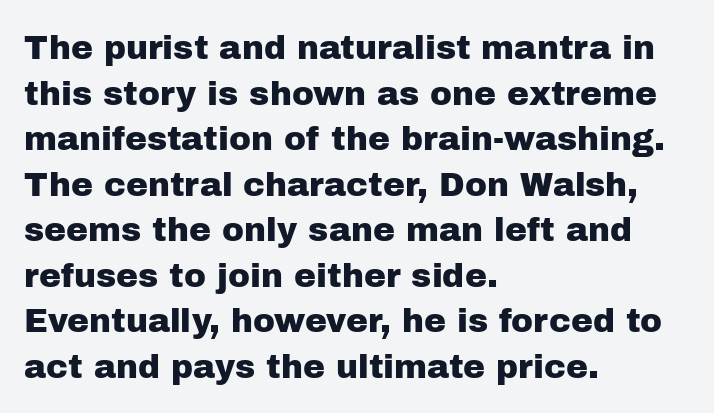
The image shows 33 px sans-serif type, upright; set left-aligned, normal line spacing (1.38x), normal letter spacing, not underlined; low stroke contrast and a medium x-height.
